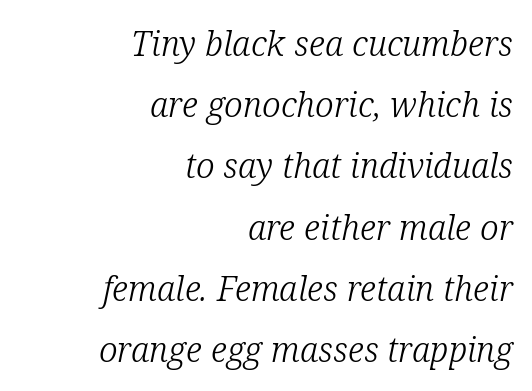
Q: Is the text bold? A: No.
Q: Is the text italic (slanted)? A: Yes, it leans right by about 12 degrees.
Q: Is the typeface a serif or a sans-serif typeface? A: Serif.
Q: Is the text underlined? A: No.
Q: How is the paragraph aligned? A: Right-aligned.
Q: Is the spacing between letters normal or unusually wide? A: Normal.
Q: Width (condensed, normal, or wide)? A: Normal.
Q: Stroke contrast? A: Low.
Q: x-height? A: Medium.
Q: Monospaced? A: No.
